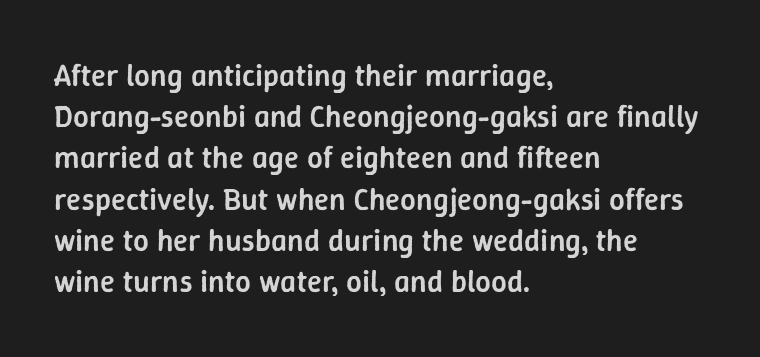
A typesetter would call this proportional, since set widths differ per character. The glyphs are unaccompanied by any horizontal stroke below them. This rendering uses left alignment, leaving the right contour irregular. This is the in-between weight designers call semibold or demi. Is there much room between lines? A standard amount, neither cramped nor airy. This sample uses an upright cut, with every glyph sitting square on the baseline.
